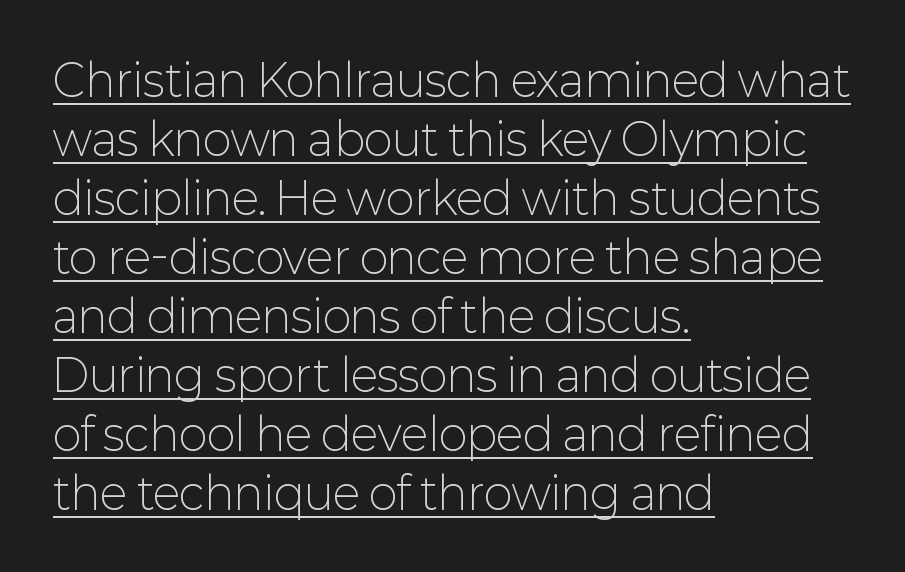
{"serif": "no", "italic": "no", "bold": "no", "weight": "light", "width": "normal", "stroke_contrast": "low", "x_height": "medium", "monospaced": "no", "underline": "yes", "align": "left", "line_spacing": "normal", "line_spacing_ratio": 1.34, "letter_spacing": "normal", "letter_spacing_em": 0.0, "glyph_px": 44}
